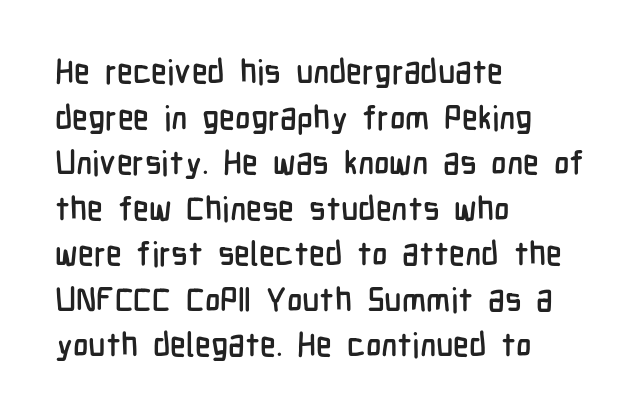
The image shows 33 px condensed sans-serif type, upright; set left-aligned, normal line spacing (1.38x), normal letter spacing, not underlined; low stroke contrast and a medium x-height.
